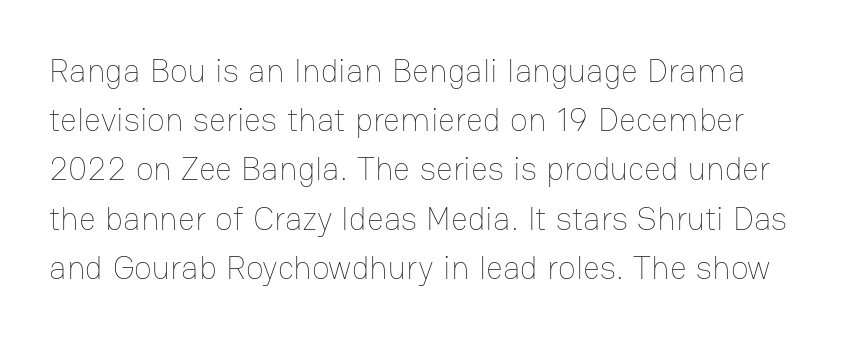
The image shows 33 px thin type, upright; set normal line spacing (1.49x), normal letter spacing, not underlined; low stroke contrast and a medium x-height.
